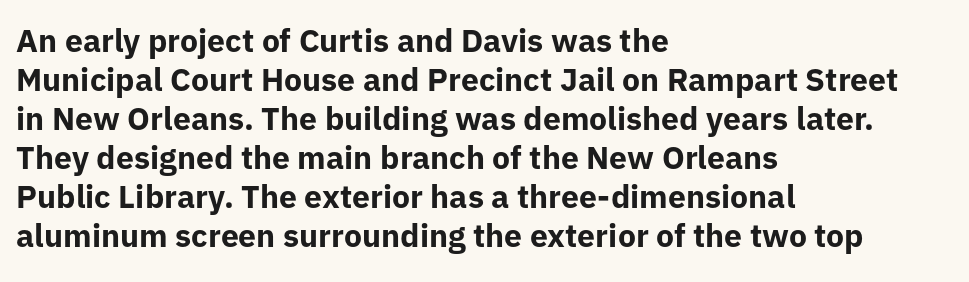
{"serif": "no", "italic": "no", "bold": "yes", "weight": "bold", "width": "normal", "stroke_contrast": "low", "x_height": "medium", "monospaced": "no", "underline": "no", "align": "left", "line_spacing_ratio": 1.22, "letter_spacing": "normal", "letter_spacing_em": 0.0, "glyph_px": 32}
